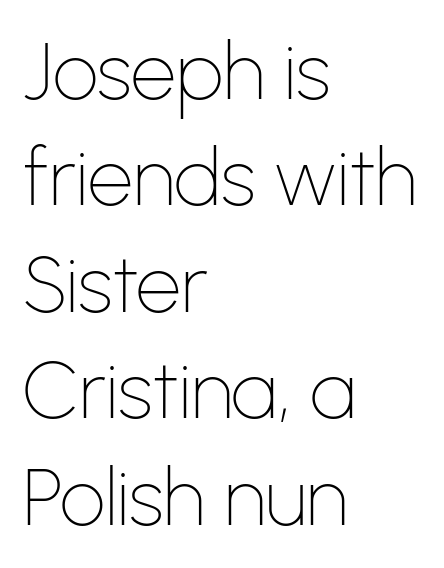
Q: Is the text bold? A: No.
Q: Is the text italic (slanted)? A: No, it is upright.
Q: Is the typeface a serif or a sans-serif typeface? A: Sans-serif.
Q: Is the text underlined? A: No.
Q: How is the paragraph aligned? A: Left-aligned.
Q: Is the spacing between letters normal or unusually wide? A: Normal.
Q: Is the spacing between lines tight, normal or loose? A: Normal.
Q: Width (condensed, normal, or wide)? A: Normal.
Q: Stroke contrast? A: Low.
Q: x-height? A: Medium.
Q: Monospaced? A: No.
